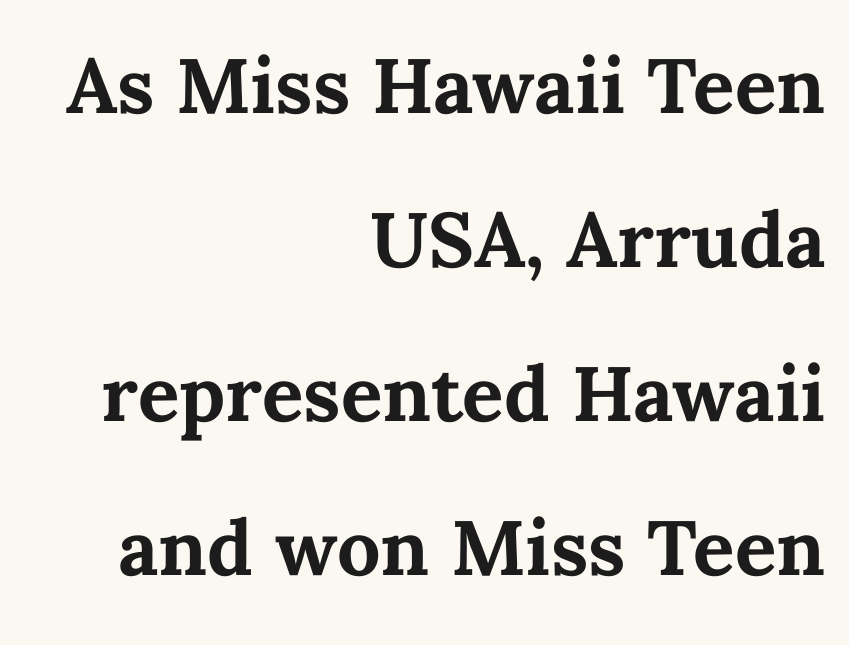
The image shows 77 px bold type, upright; set right-aligned, loose line spacing (2.0x), normal letter spacing, not underlined; medium stroke contrast and a medium x-height.
